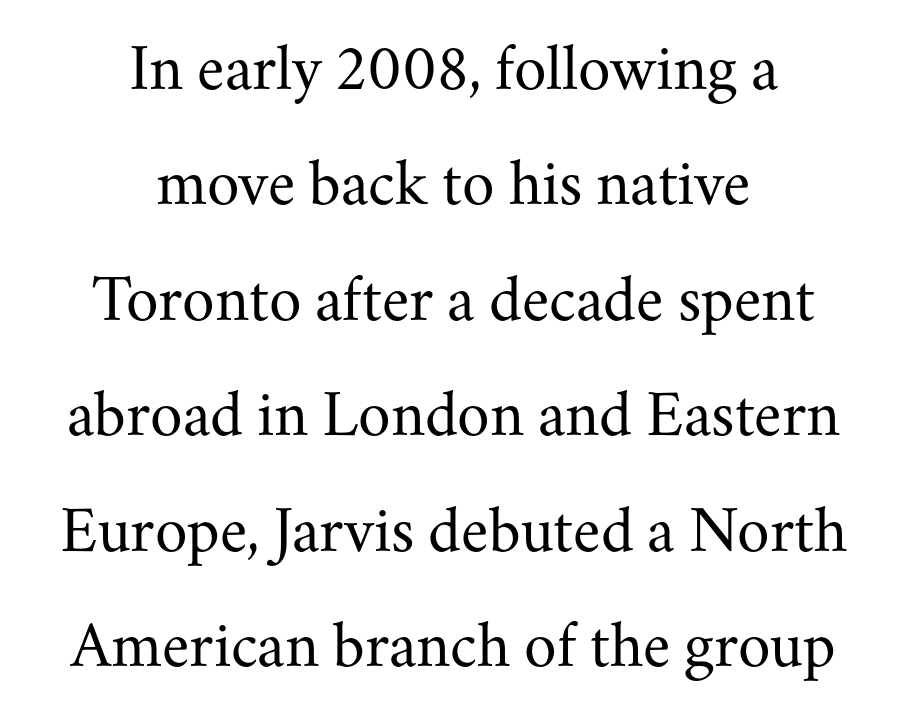
Here the designer chose a conventional face with non-uniform glyph widths. Ordinary non-slanted type is in use. Each row of text sits above clean, open space. The face looks like a standard text weight, possibly lighter.
